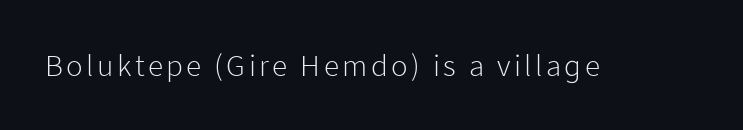
{"serif": "no", "italic": "no", "bold": "no", "weight": "light", "width": "normal", "stroke_contrast": "low", "x_height": "medium", "monospaced": "no", "underline": "no", "glyph_px": 31}
